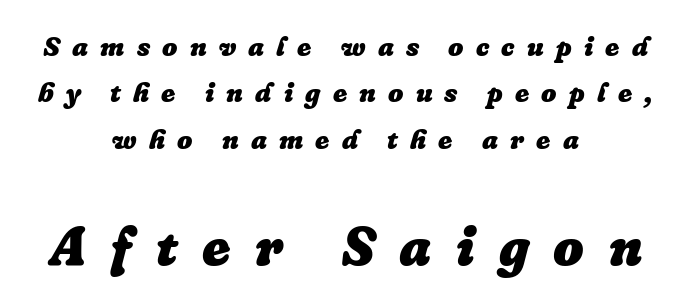
Q: Is the text bold? A: Yes.
Q: Is the text italic (slanted)? A: Yes, it leans right by about 16 degrees.
Q: Is the text underlined? A: No.
Q: How is the paragraph aligned? A: Centered.
Q: Is the spacing between letters normal or unusually wide? A: Unusually wide.
Q: Which block of text is set in a larger size, the first (top) or the second (bottom)? A: The second (bottom) one.
Q: Width (condensed, normal, or wide)? A: Normal.
Q: Stroke contrast? A: Low.
Q: x-height? A: Medium.
Q: Monospaced? A: No.
